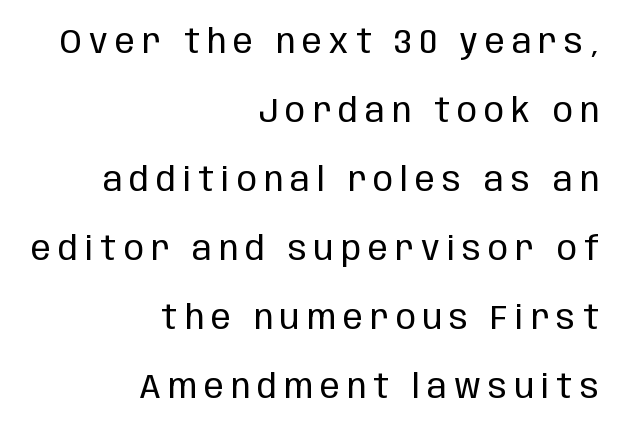
Q: Is the text bold? A: No.
Q: Is the text italic (slanted)? A: No, it is upright.
Q: Is the typeface a serif or a sans-serif typeface? A: Sans-serif.
Q: Is the text underlined? A: No.
Q: How is the paragraph aligned? A: Right-aligned.
Q: Is the spacing between letters normal or unusually wide? A: Unusually wide.
Q: Is the spacing between lines tight, normal or loose? A: Loose.
Q: Width (condensed, normal, or wide)? A: Condensed.
Q: Stroke contrast? A: Low.
Q: x-height? A: Large.
Q: Monospaced? A: No.
